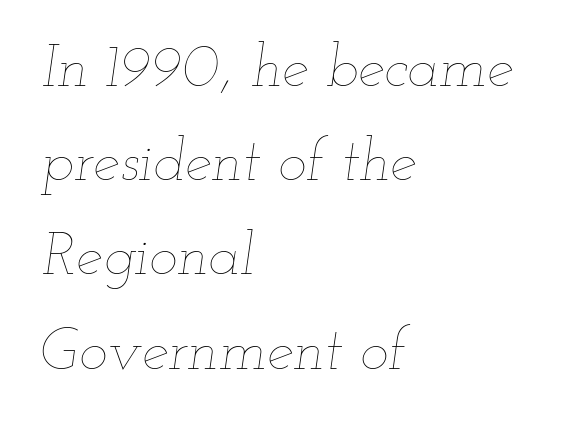
The image shows 60 px thin, wide type, italic (leaning right); set left-aligned, normal line spacing (1.57x), normal letter spacing, not underlined; low stroke contrast and a small x-height.
